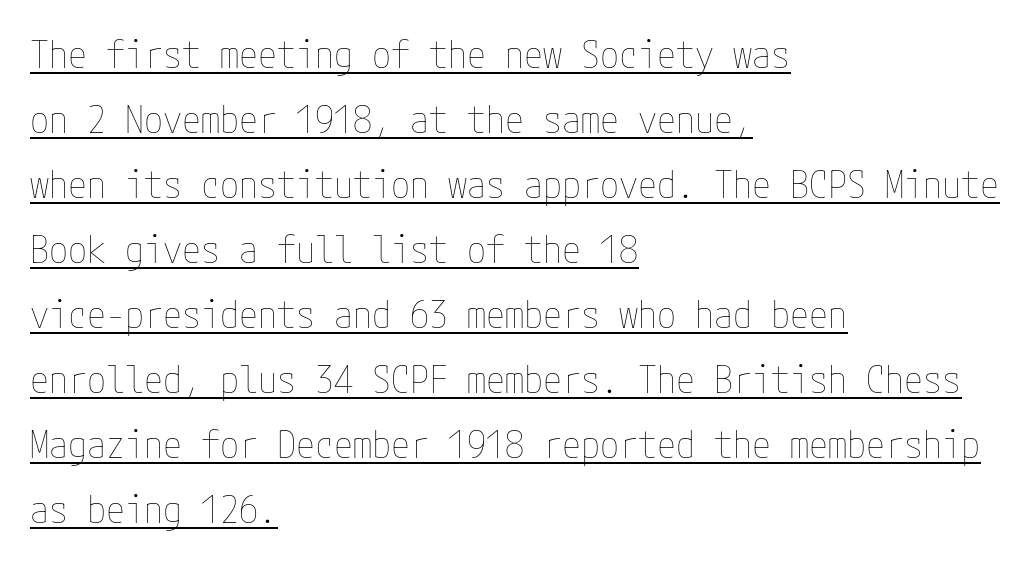
The image shows 38 px thin, condensed type, upright; set left-aligned, line spacing 1.71x, normal letter spacing, underlined; low stroke contrast and a medium x-height.
